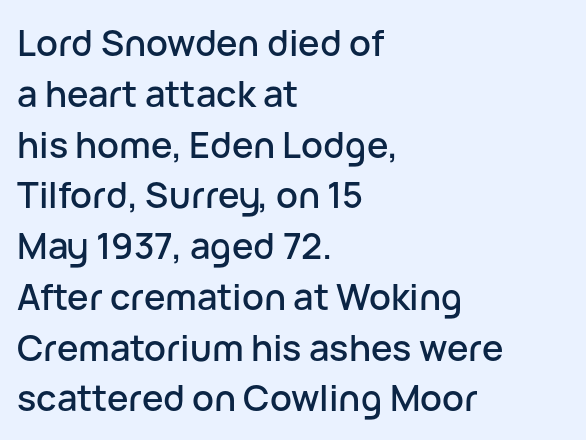
{"serif": "no", "italic": "no", "width": "normal", "stroke_contrast": "low", "x_height": "medium", "monospaced": "no", "underline": "no", "align": "left", "line_spacing": "normal", "line_spacing_ratio": 1.41, "letter_spacing": "normal", "letter_spacing_em": 0.0, "glyph_px": 36}
